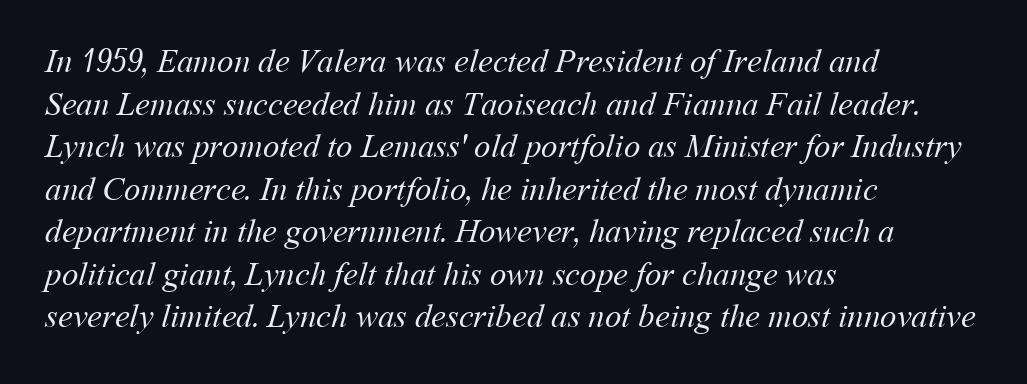
Q: Is the text bold? A: No.
Q: Is the text underlined? A: No.
Q: How is the paragraph aligned? A: Left-aligned.
Q: Is the spacing between letters normal or unusually wide? A: Normal.
Q: Is the spacing between lines tight, normal or loose? A: Normal.
Q: Width (condensed, normal, or wide)? A: Normal.
Q: Stroke contrast? A: Medium.
Q: x-height? A: Medium.
Q: Monospaced? A: No.
